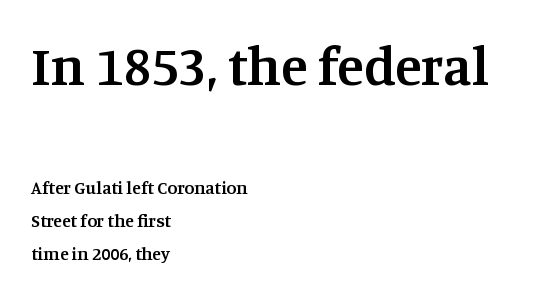
Q: Is the text bold? A: Semi-bold.
Q: Is the text italic (slanted)? A: No, it is upright.
Q: Is the typeface a serif or a sans-serif typeface? A: Serif.
Q: Is the text underlined? A: No.
Q: How is the paragraph aligned? A: Left-aligned.
Q: Is the spacing between letters normal or unusually wide? A: Normal.
Q: Which block of text is set in a larger size, the first (top) or the second (bottom)? A: The first (top) one.
Q: Width (condensed, normal, or wide)? A: Normal.
Q: Stroke contrast? A: Medium.
Q: x-height? A: Large.
Q: Monospaced? A: No.
